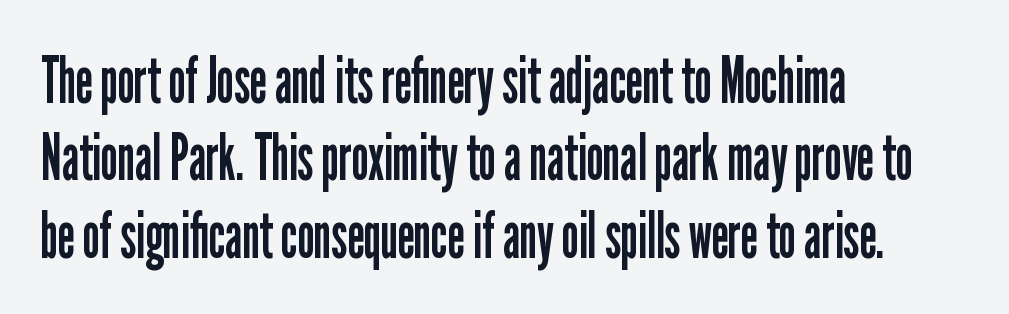
{"serif": "no", "italic": "no", "bold": "no", "weight": "regular", "width": "condensed", "stroke_contrast": "low", "x_height": "medium", "monospaced": "no", "underline": "no", "align": "left", "line_spacing_ratio": 1.21, "letter_spacing": "normal", "letter_spacing_em": 0.0, "glyph_px": 64}
